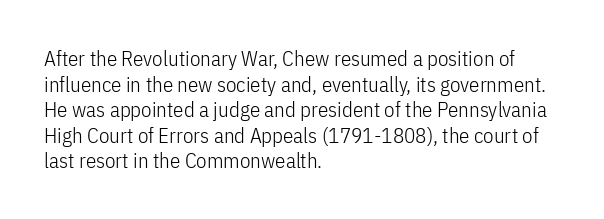
{"italic": "no", "bold": "no", "underline": "no", "align": "left", "line_spacing_ratio": 1.22, "letter_spacing": "normal", "letter_spacing_em": 0.0, "glyph_px": 21}
